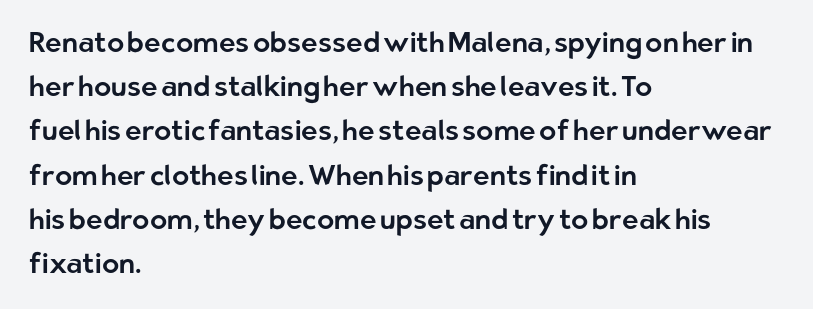
The image shows 28 px sans-serif type, upright; set left-aligned, normal line spacing (1.58x), normal letter spacing, not underlined; low stroke contrast and a medium x-height.
